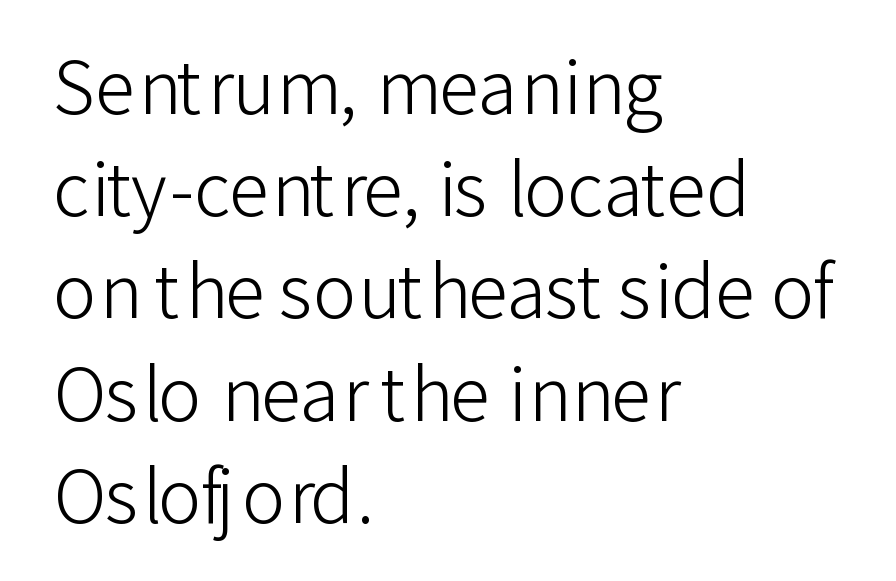
Horizontally, the lines are justified to the leading edge only. Character widths vary here, with narrow letters taking less room than wide ones. Unlike a traditional serif, this face leaves its strokes unadorned. Is the stroke heavy? The answer is a plain regular-or-lighter. How are the letters spaced? Ordinarily, with no added tracking.
